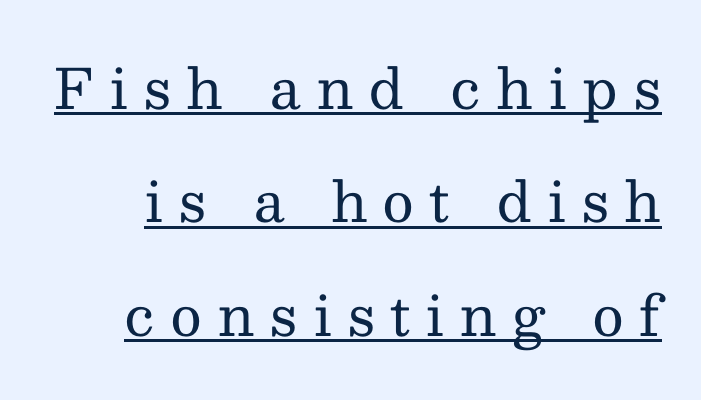
The image shows 55 px regular-weight serif type, upright; set loose line spacing (2.06x), unusually wide letter spacing (+0.27 em), underlined; medium stroke contrast and a medium x-height.
